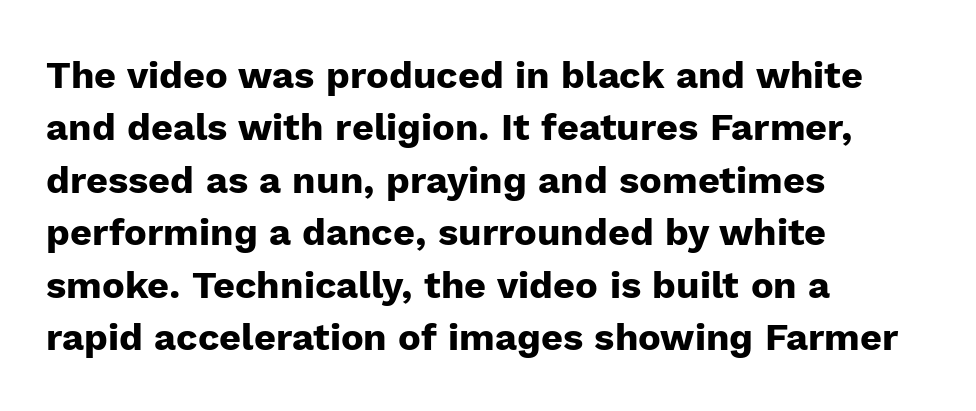
Q: Is the text bold? A: Yes.
Q: Is the text italic (slanted)? A: No, it is upright.
Q: Is the typeface a serif or a sans-serif typeface? A: Sans-serif.
Q: Is the text underlined? A: No.
Q: How is the paragraph aligned? A: Left-aligned.
Q: Is the spacing between letters normal or unusually wide? A: Normal.
Q: Is the spacing between lines tight, normal or loose? A: Normal.
Q: Width (condensed, normal, or wide)? A: Normal.
Q: Stroke contrast? A: Low.
Q: x-height? A: Medium.
Q: Monospaced? A: No.
